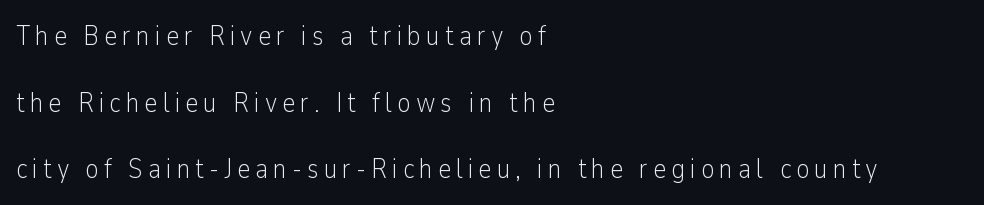
No chunkiness to these letters — they're not bold. This rendering uses left alignment, leaving the right contour irregular. When letters stand straight like this, we call the style roman or upright. Check where the strokes stop: nothing finishes them off — pure sans. The designer dialed line spacing up above the default. No word sits above an underline.
